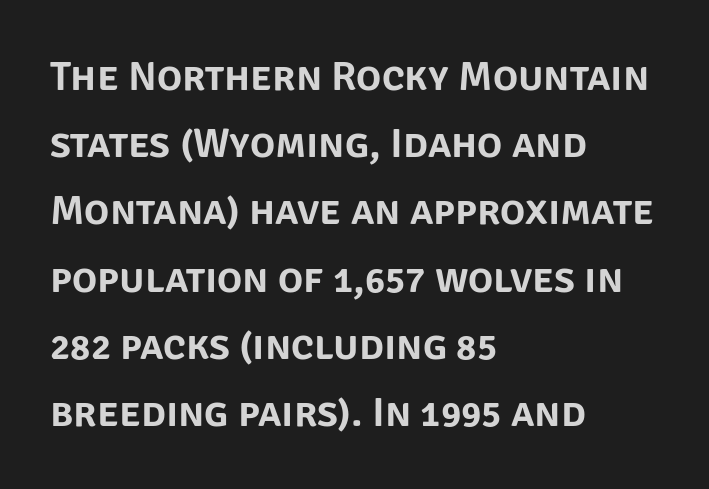
Varying glyph widths throughout — classic text-font behaviour. Teacher's note: observe the even left margin — that is flush-left alignment. This sample uses plain, unmodified letter spacing. Typographically, this falls in the sans-serif category.
